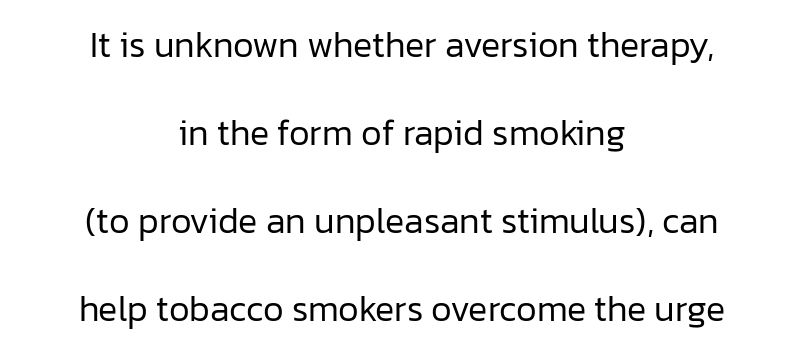
Q: Is the text bold? A: No.
Q: Is the text italic (slanted)? A: No, it is upright.
Q: Is the typeface a serif or a sans-serif typeface? A: Sans-serif.
Q: Is the text underlined? A: No.
Q: How is the paragraph aligned? A: Centered.
Q: Is the spacing between letters normal or unusually wide? A: Normal.
Q: Is the spacing between lines tight, normal or loose? A: Loose.
Q: Width (condensed, normal, or wide)? A: Normal.
Q: Stroke contrast? A: Low.
Q: x-height? A: Medium.
Q: Monospaced? A: No.
